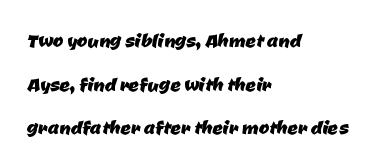
The image shows 25 px text type; set left-aligned, line spacing 1.75x, normal letter spacing, not underlined.
